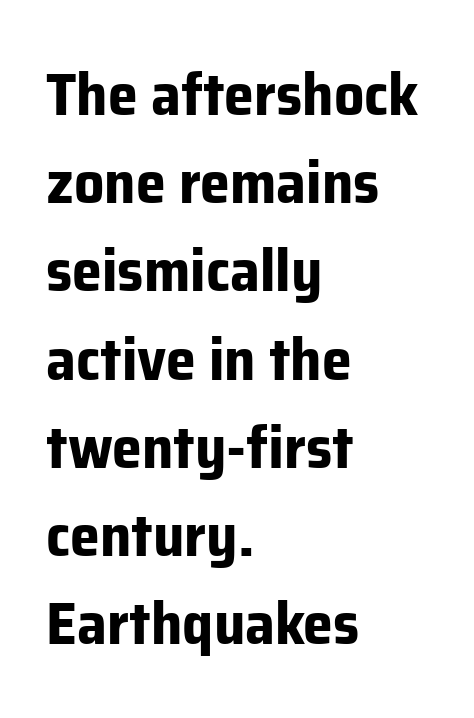
The lettering holds an erect, upright posture throughout. Visually the block forms a straight wall on the left and a jagged coastline on the right. Emphasis by weight is at full strength: bold. Any mark beneath the type? The region is blank. Character widths vary here, with narrow letters taking less room than wide ones. Unlike a traditional serif, this face leaves its strokes unadorned.
